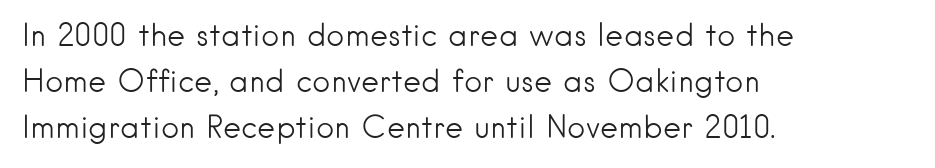
These lines stack with their left ends in a neat column. Notice how the stems are strictly vertical — no italics here. Think standard paragraph weight, or any step lighter than that. The leading is moderate, giving the passage an even texture. In terms of letterform style, serifs are entirely absent.
